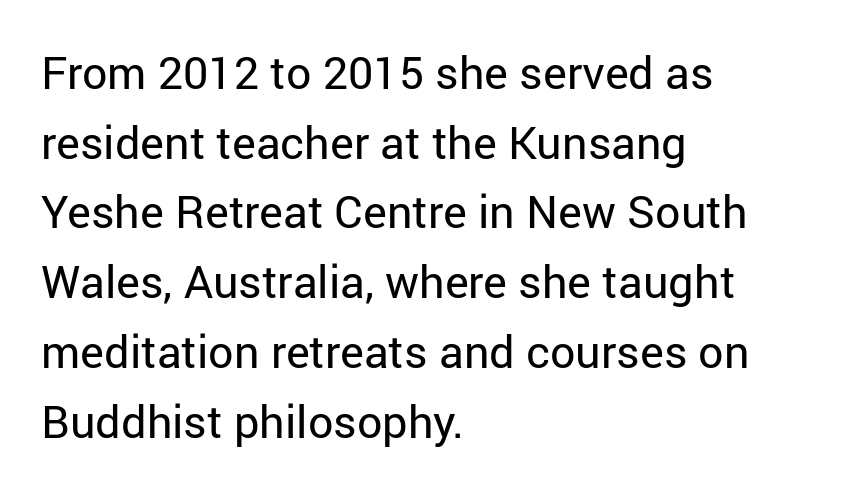
{"serif": "no", "italic": "no", "bold": "no", "weight": "regular", "width": "normal", "stroke_contrast": "low", "x_height": "medium", "monospaced": "no", "underline": "no", "align": "left", "line_spacing": "normal", "line_spacing_ratio": 1.55, "letter_spacing": "normal", "letter_spacing_em": 0.0, "glyph_px": 45}
